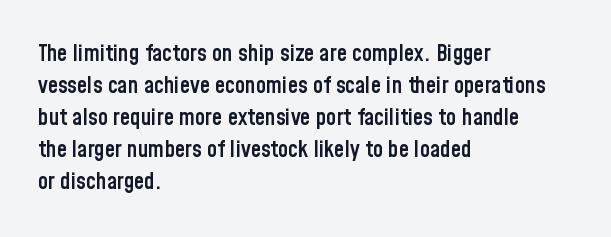
The image shows 23 px text type, upright; set left-aligned, normal line spacing (1.39x), normal letter spacing, not underlined.
